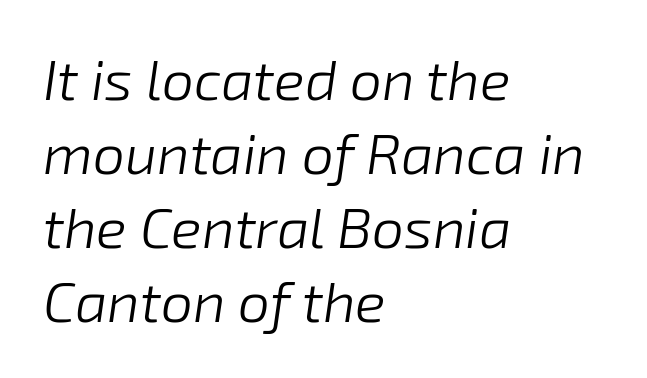
Q: Is the text bold? A: No.
Q: Is the text italic (slanted)? A: Yes, it leans right by about 8 degrees.
Q: Is the text underlined? A: No.
Q: How is the paragraph aligned? A: Left-aligned.
Q: Is the spacing between letters normal or unusually wide? A: Normal.
Q: Is the spacing between lines tight, normal or loose? A: Normal.
Q: Width (condensed, normal, or wide)? A: Normal.
Q: Stroke contrast? A: Low.
Q: x-height? A: Medium.
Q: Monospaced? A: No.
